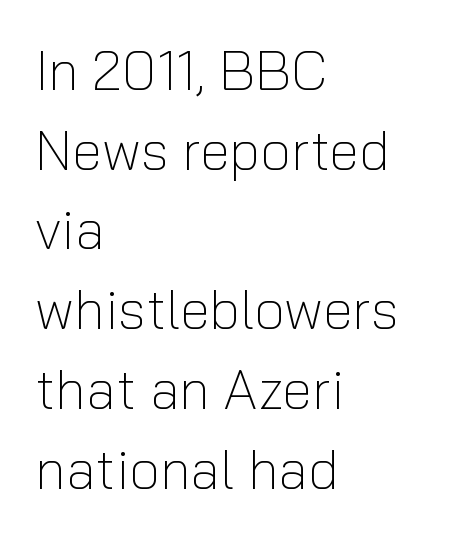
The text was rendered using a sans face with plain stroke endings. These lines are rendered in a variable-pitch font. These lines stack with their left ends in a neat column. A typesetter would call this leading conventional body-copy spacing.
